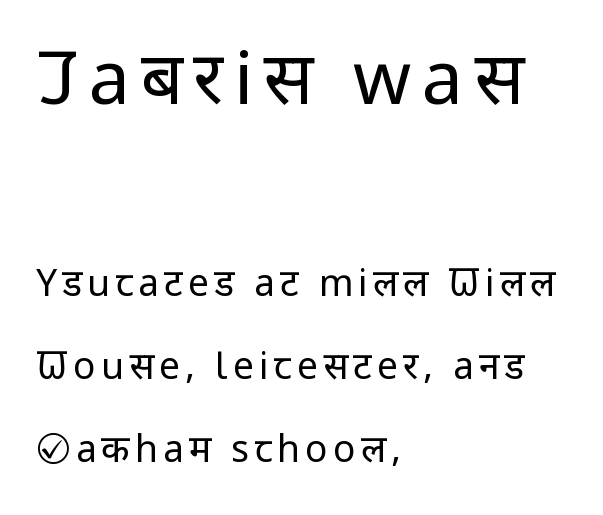
Q: Is the text bold? A: No.
Q: Is the text italic (slanted)? A: No, it is upright.
Q: Is the typeface a serif or a sans-serif typeface? A: Sans-serif.
Q: Is the text underlined? A: No.
Q: How is the paragraph aligned? A: Left-aligned.
Q: Is the spacing between lines tight, normal or loose? A: Loose.
Q: Which block of text is set in a larger size, the first (top) or the second (bottom)? A: The first (top) one.
Q: Width (condensed, normal, or wide)? A: Condensed.
Q: Stroke contrast? A: Low.
Q: x-height? A: Large.
Q: Monospaced? A: No.
